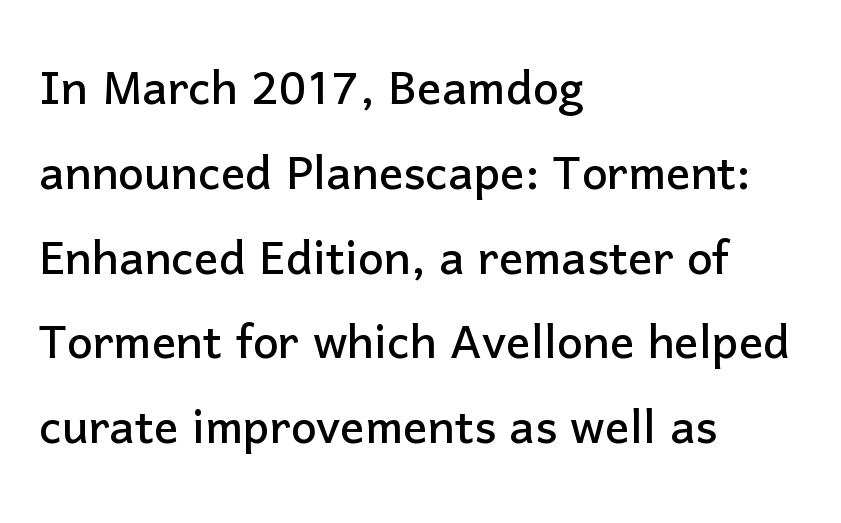
Line starts are locked; line ends wander. Leading matches the norm, producing a regular column. This is roman type, the default non-slanted kind. The glyphs are unaccompanied by any horizontal stroke below them. A typesetter would label this face a sans.
